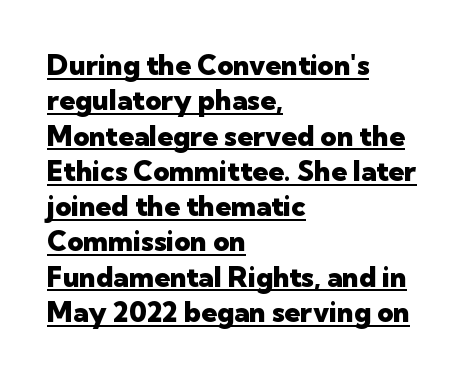
Q: Is the text bold? A: Yes.
Q: Is the text italic (slanted)? A: No, it is upright.
Q: Is the typeface a serif or a sans-serif typeface? A: Sans-serif.
Q: Is the text underlined? A: Yes.
Q: How is the paragraph aligned? A: Left-aligned.
Q: Is the spacing between letters normal or unusually wide? A: Normal.
Q: Is the spacing between lines tight, normal or loose? A: Normal.
Q: Width (condensed, normal, or wide)? A: Normal.
Q: Stroke contrast? A: Low.
Q: x-height? A: Medium.
Q: Monospaced? A: No.
